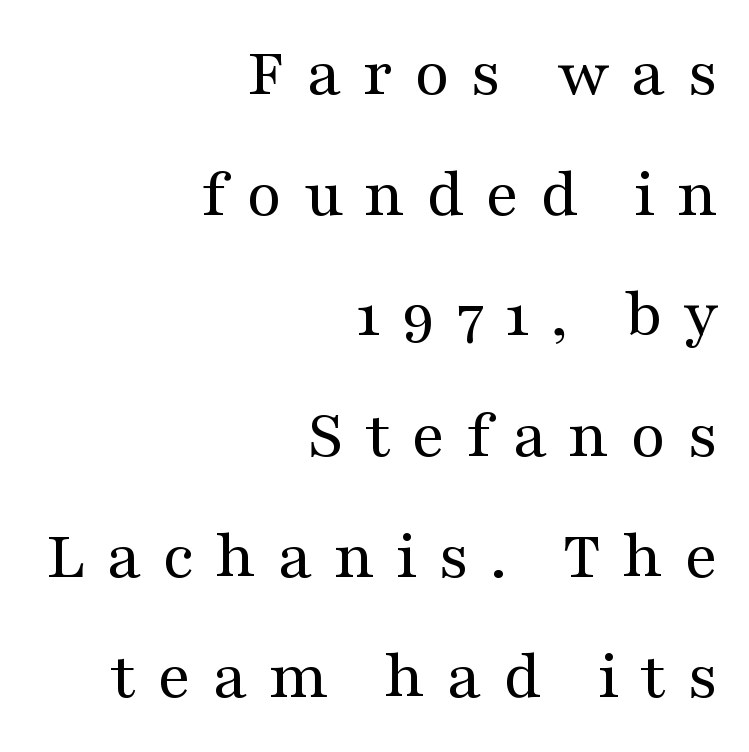
Q: Is the text bold? A: No.
Q: Is the text italic (slanted)? A: No, it is upright.
Q: Is the typeface a serif or a sans-serif typeface? A: Serif.
Q: Is the text underlined? A: No.
Q: How is the paragraph aligned? A: Right-aligned.
Q: Is the spacing between letters normal or unusually wide? A: Unusually wide.
Q: Is the spacing between lines tight, normal or loose? A: Normal.
Q: Width (condensed, normal, or wide)? A: Wide.
Q: Stroke contrast? A: Medium.
Q: x-height? A: Medium.
Q: Monospaced? A: No.
